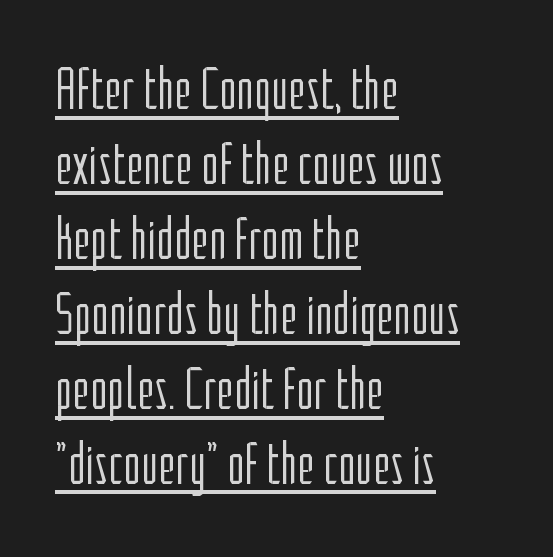
The rendering keeps characters at their native spacing. Nothing heavy about these letters — not bold at all. The paragraph shown leans on its left margin. The passage shown stacks its lines at a standard gap.
